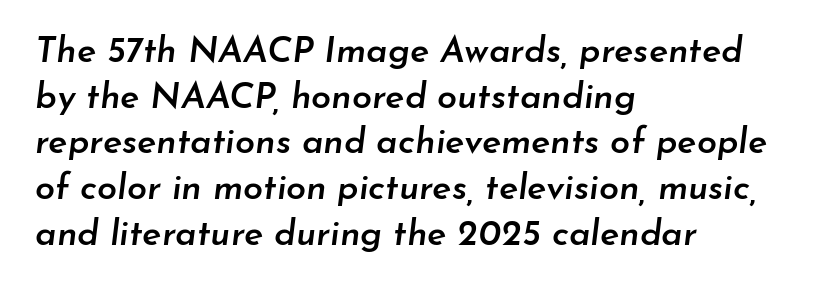
The font's italic variant was chosen for this text. Here the glyphs are tracked normally, forming tight word shapes. Short and long lines alike share a common starting point at left. Here the designer chose a conventional face with non-uniform glyph widths. Lines of text with bare space underneath.
